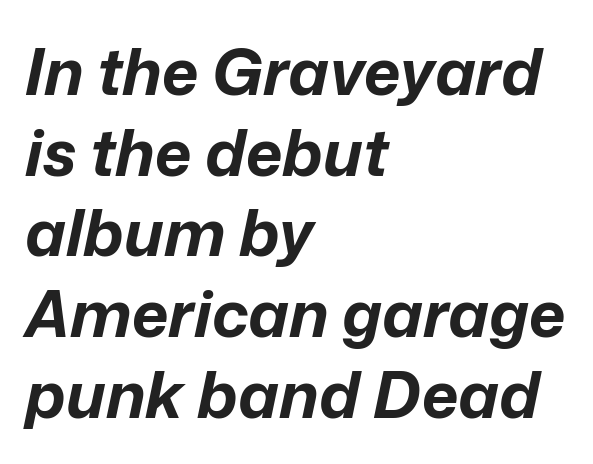
{"italic": "yes", "lean": "right", "slant_degrees": 12, "bold": "yes", "weight": "bold", "width": "normal", "stroke_contrast": "low", "x_height": "medium", "monospaced": "no", "underline": "no", "align": "left", "line_spacing": "normal", "line_spacing_ratio": 1.26, "letter_spacing": "normal", "letter_spacing_em": 0.0, "glyph_px": 64}
